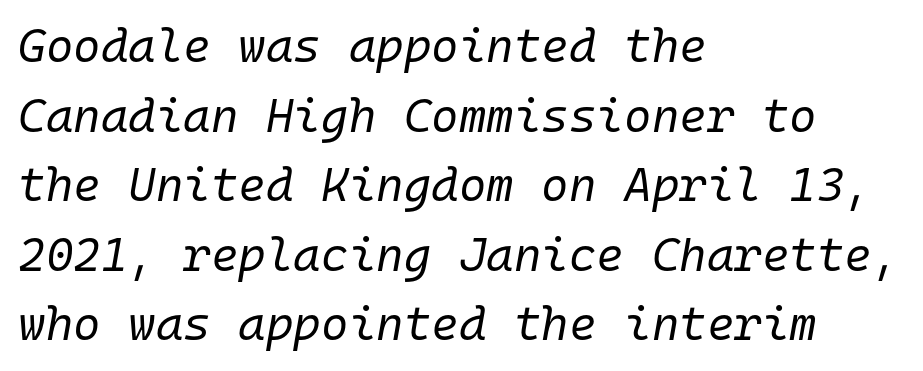
The image shows 47 px regular-weight type, italic (leaning right), monospaced; set left-aligned, normal line spacing (1.48x), normal letter spacing, not underlined; low stroke contrast and a medium x-height.
